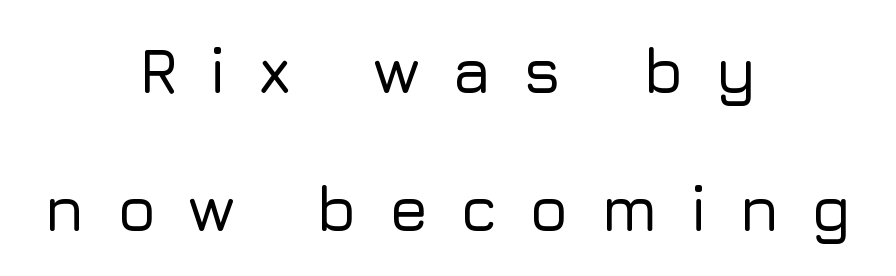
The image shows 64 px sans-serif type, upright; set centered, loose line spacing (2.15x), unusually wide letter spacing (+0.49 em), not underlined; low stroke contrast and a medium x-height.
